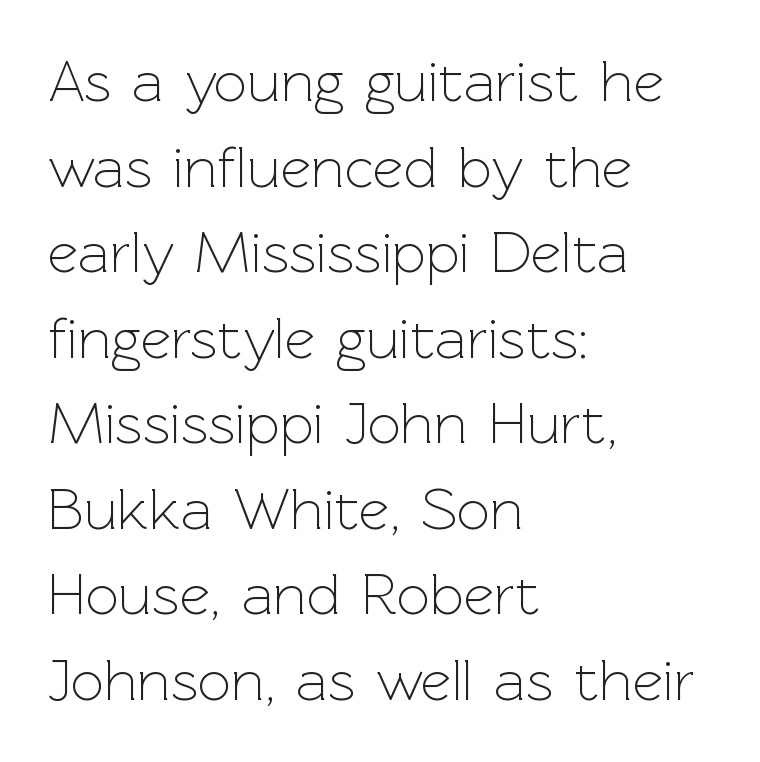
Q: Is the text bold? A: No.
Q: Is the text italic (slanted)? A: No, it is upright.
Q: Is the typeface a serif or a sans-serif typeface? A: Sans-serif.
Q: Is the text underlined? A: No.
Q: How is the paragraph aligned? A: Left-aligned.
Q: Is the spacing between letters normal or unusually wide? A: Normal.
Q: Is the spacing between lines tight, normal or loose? A: Normal.
Q: Width (condensed, normal, or wide)? A: Normal.
Q: x-height? A: Medium.
Q: Monospaced? A: No.
